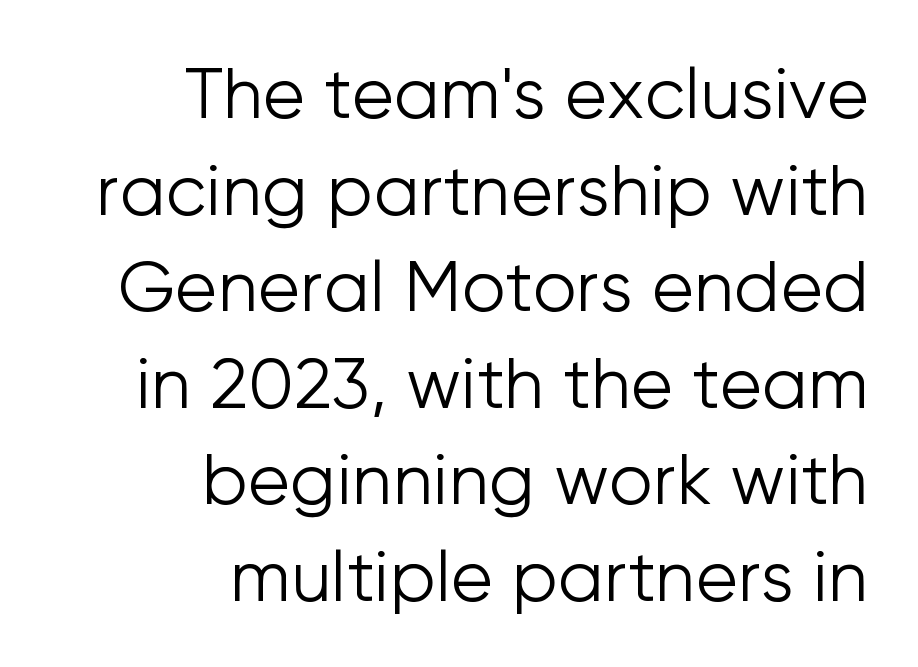
Default kerning and tracking; the words read as compact shapes. Unlike italic type, these characters show no tilt at all. Honestly, there is no underline to notice here at all. Summary of weight: not heavy and not bold.
